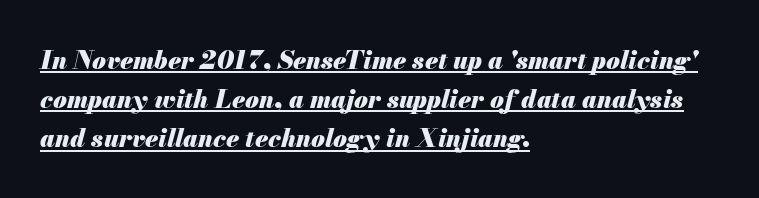
The image shows 25 px bold type, italic (leaning right); set left-aligned, normal line spacing (1.57x), normal letter spacing, underlined.
